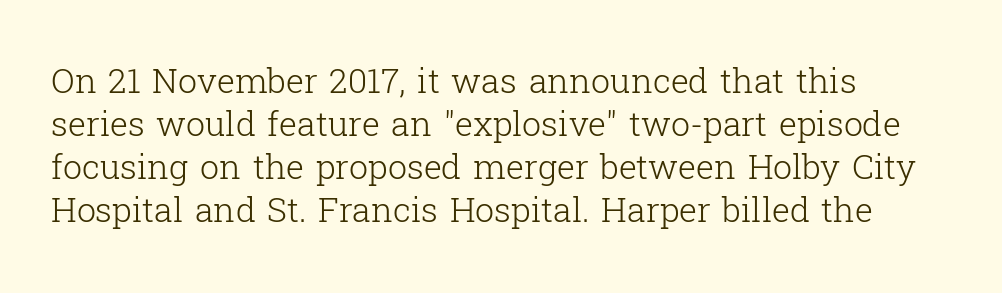
The image shows 34 px light serif type, upright; set left-aligned, normal line spacing (1.26x), normal letter spacing, not underlined; low stroke contrast and a medium x-height.
